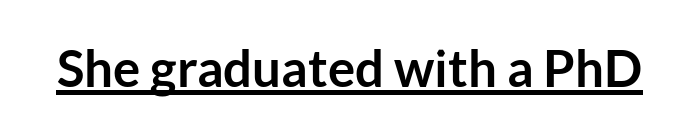
{"serif": "no", "italic": "no", "bold": "yes", "weight": "semibold", "width": "normal", "stroke_contrast": "low", "x_height": "medium", "monospaced": "no", "underline": "yes", "letter_spacing": "normal", "letter_spacing_em": 0.0, "glyph_px": 51}
